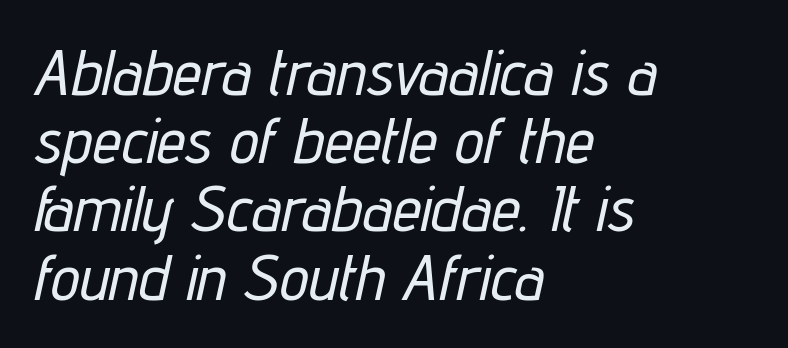
{"italic": "yes", "lean": "right", "slant_degrees": 12, "width": "condensed", "stroke_contrast": "low", "x_height": "medium", "monospaced": "no", "underline": "no", "align": "left", "line_spacing": "tight", "line_spacing_ratio": 1.05, "letter_spacing": "normal", "letter_spacing_em": 0.0, "glyph_px": 65}
